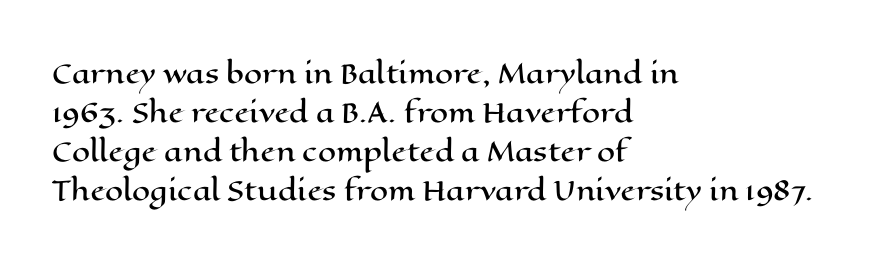
Q: Is the text italic (slanted)? A: No, it is upright.
Q: Is the text underlined? A: No.
Q: How is the paragraph aligned? A: Left-aligned.
Q: Is the spacing between letters normal or unusually wide? A: Normal.
Q: Is the spacing between lines tight, normal or loose? A: Normal.
